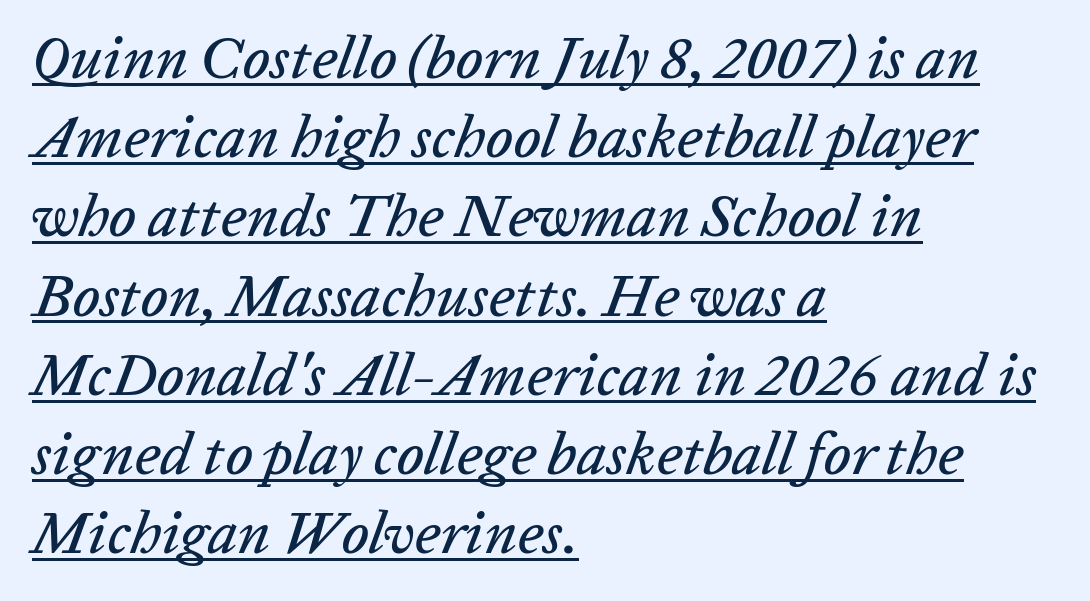
Q: Is the text italic (slanted)? A: Yes, it leans right by about 20 degrees.
Q: Is the text underlined? A: Yes.
Q: How is the paragraph aligned? A: Left-aligned.
Q: Is the spacing between letters normal or unusually wide? A: Normal.
Q: Is the spacing between lines tight, normal or loose? A: Normal.
Q: Width (condensed, normal, or wide)? A: Normal.
Q: Stroke contrast? A: Low.
Q: x-height? A: Medium.
Q: Monospaced? A: No.
